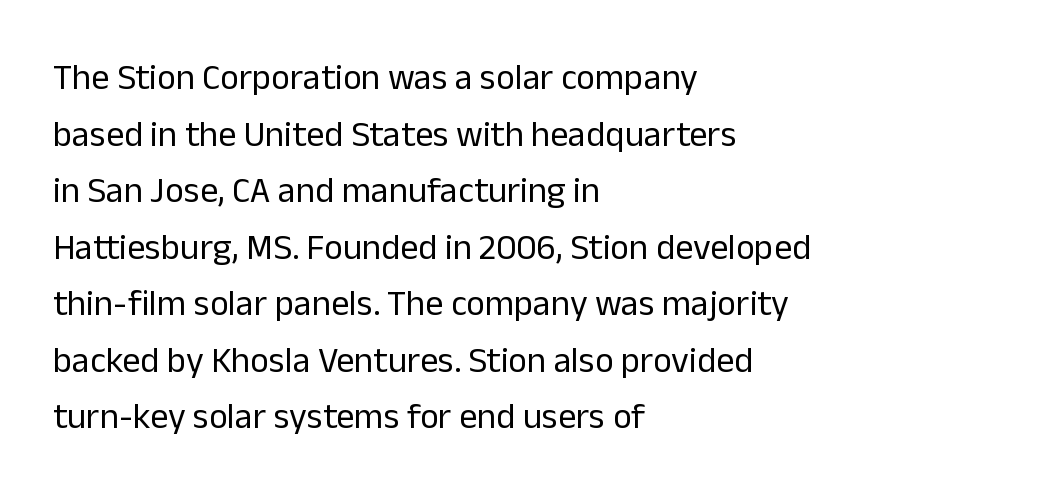
{"serif": "no", "italic": "no", "bold": "no", "weight": "regular", "width": "normal", "stroke_contrast": "low", "x_height": "medium", "monospaced": "no", "underline": "no", "align": "left", "line_spacing": "normal", "line_spacing_ratio": 1.57, "letter_spacing": "normal", "letter_spacing_em": 0.0, "glyph_px": 36}
